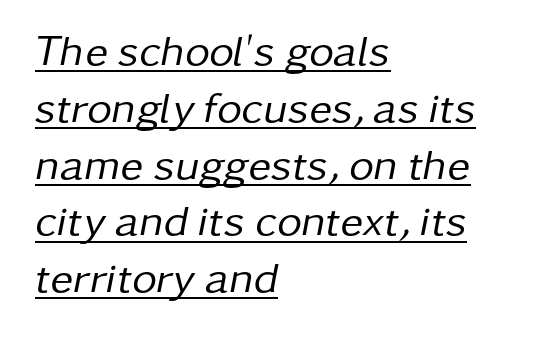
Q: Is the text bold? A: No.
Q: Is the text italic (slanted)? A: Yes, it leans right by about 11 degrees.
Q: Is the text underlined? A: Yes.
Q: How is the paragraph aligned? A: Left-aligned.
Q: Is the spacing between letters normal or unusually wide? A: Normal.
Q: Is the spacing between lines tight, normal or loose? A: Normal.
Q: Width (condensed, normal, or wide)? A: Normal.
Q: Stroke contrast? A: Low.
Q: x-height? A: Medium.
Q: Monospaced? A: No.
